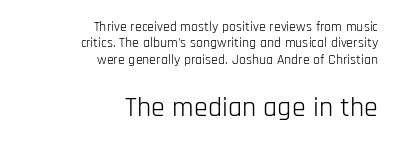
The image shows 28 px light, condensed sans-serif type, upright; set right-aligned, line spacing 1.17x, normal letter spacing, not underlined; the second (bottom) block is 2.0x larger; low stroke contrast and a large x-height.
